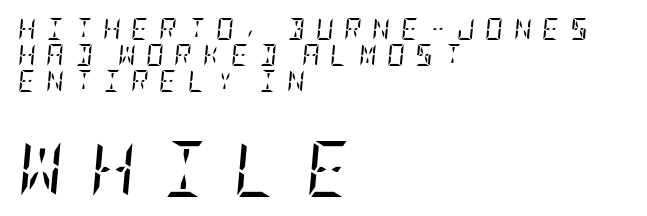
The tracking reads as deliberately expanded to a designer's eye. In terms of posture, this sample is oblique. The typesetting does not lean heavy: it is not bold. Type style note: has serifs.
